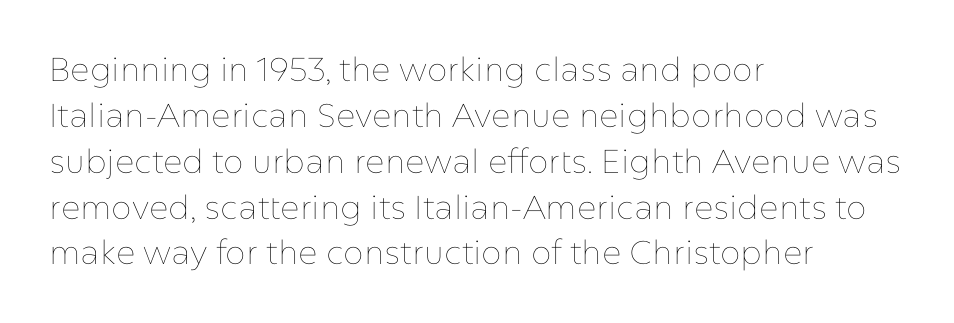
A classic flush-left, rag-right setting is used for this passage. These glyphs show unthickened strokes, regular width or finer. The vertical gap from one line to the next is medium. Short note: letters normally spaced. The passage shown is not underscored anywhere. Upright lettering throughout.
